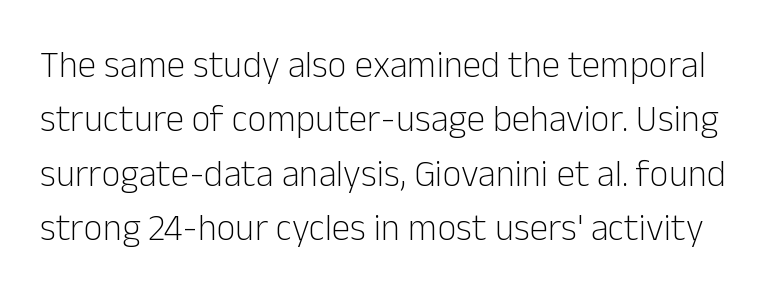
This sample uses a sans-serif face. The face used here is rendered with its standard letterfit. The type sits square on the baseline with zero lean. Is this a fixed-width face? No — the glyphs have proportional, varying widths. Type without underlining. The passage shown is not bold in any degree.
